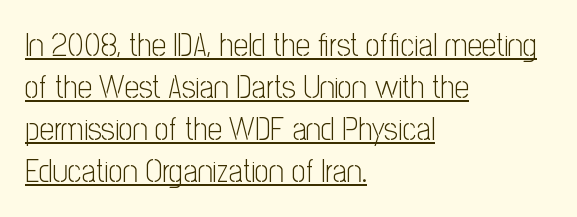
Italic? Not at all — the glyphs are vertical. These lines are rendered in a variable-pitch font. This rendering leaves character spacing at its baseline value. Does the type have serifs? No, each stem ends abruptly. The rendering uses the underline text-decoration.
